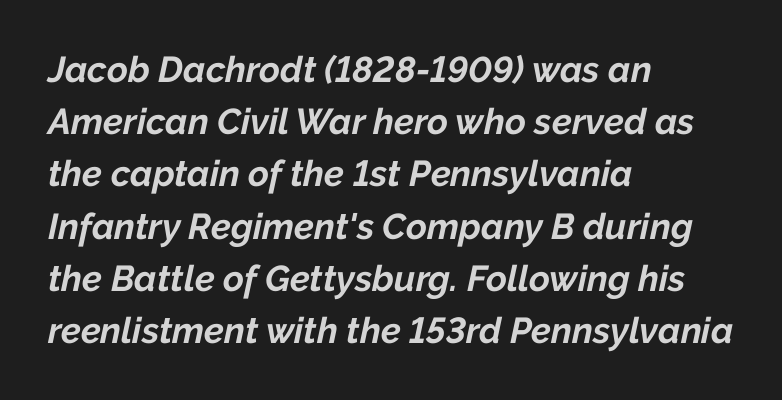
{"italic": "yes", "lean": "right", "slant_degrees": 12, "bold": "yes", "weight": "bold", "width": "normal", "stroke_contrast": "low", "x_height": "medium", "monospaced": "no", "underline": "no", "align": "left", "line_spacing": "normal", "line_spacing_ratio": 1.45, "letter_spacing": "normal", "letter_spacing_em": 0.0, "glyph_px": 36}
